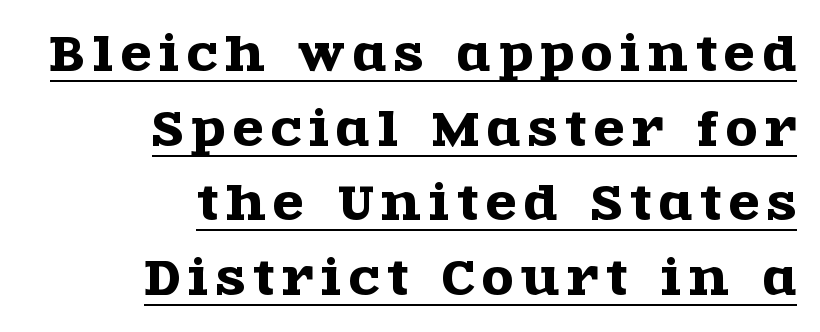
{"serif": "yes", "italic": "no", "width": "wide", "x_height": "large", "monospaced": "no", "underline": "yes", "align": "right", "line_spacing": "normal", "line_spacing_ratio": 1.66, "glyph_px": 45}
